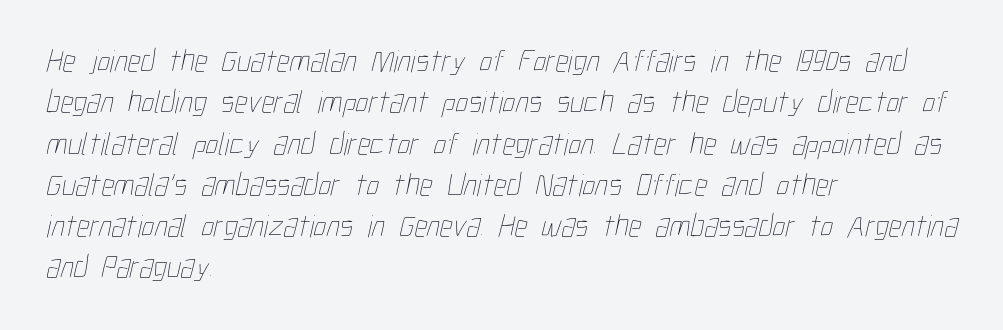
Q: Is the text bold? A: No.
Q: Is the text underlined? A: No.
Q: How is the paragraph aligned? A: Left-aligned.
Q: Is the spacing between letters normal or unusually wide? A: Normal.
Q: Is the spacing between lines tight, normal or loose? A: Normal.
Q: Width (condensed, normal, or wide)? A: Condensed.
Q: Stroke contrast? A: Low.
Q: x-height? A: Medium.
Q: Monospaced? A: No.
